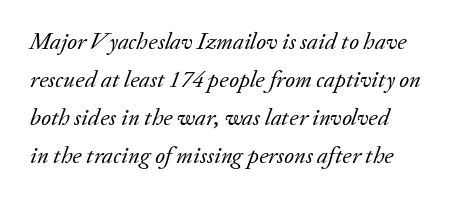
{"italic": "yes", "lean": "right", "slant_degrees": 20, "bold": "no", "underline": "no", "align": "left", "line_spacing": "normal", "line_spacing_ratio": 1.59, "letter_spacing": "normal", "letter_spacing_em": 0.0, "glyph_px": 24}
